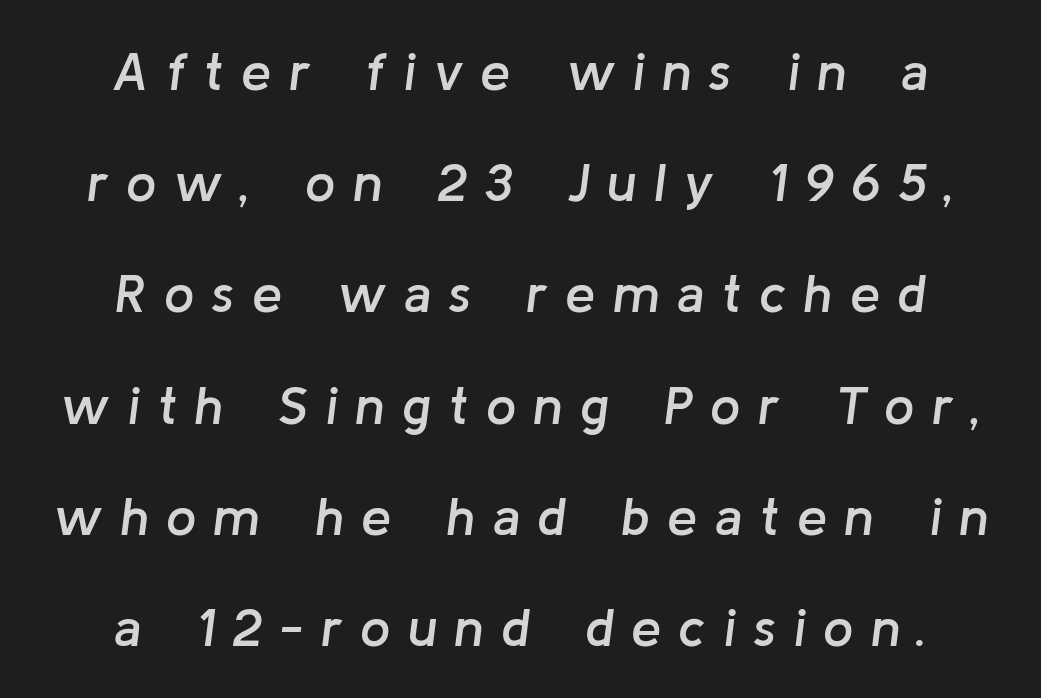
Q: Is the text bold? A: Semi-bold.
Q: Is the text italic (slanted)? A: Yes, it leans right by about 8 degrees.
Q: Is the text underlined? A: No.
Q: How is the paragraph aligned? A: Centered.
Q: Is the spacing between letters normal or unusually wide? A: Unusually wide.
Q: Is the spacing between lines tight, normal or loose? A: Loose.
Q: Width (condensed, normal, or wide)? A: Normal.
Q: Stroke contrast? A: Low.
Q: x-height? A: Medium.
Q: Monospaced? A: No.
